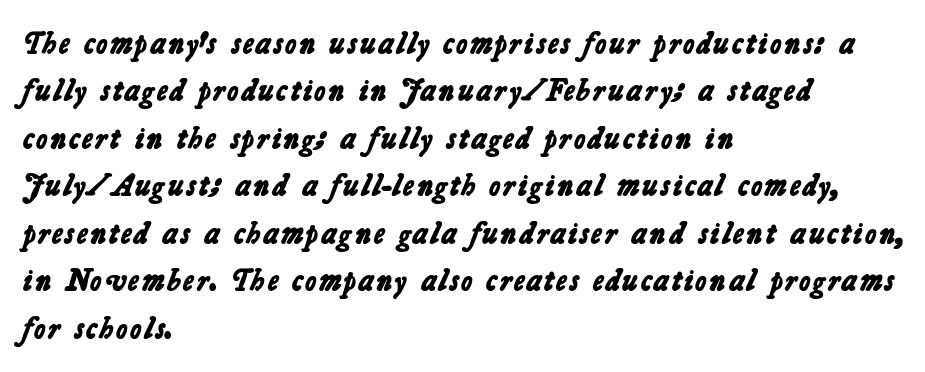
The image shows 31 px bold sans-serif type; set left-aligned, normal line spacing (1.53x), normal letter spacing, not underlined; low stroke contrast and a medium x-height.
